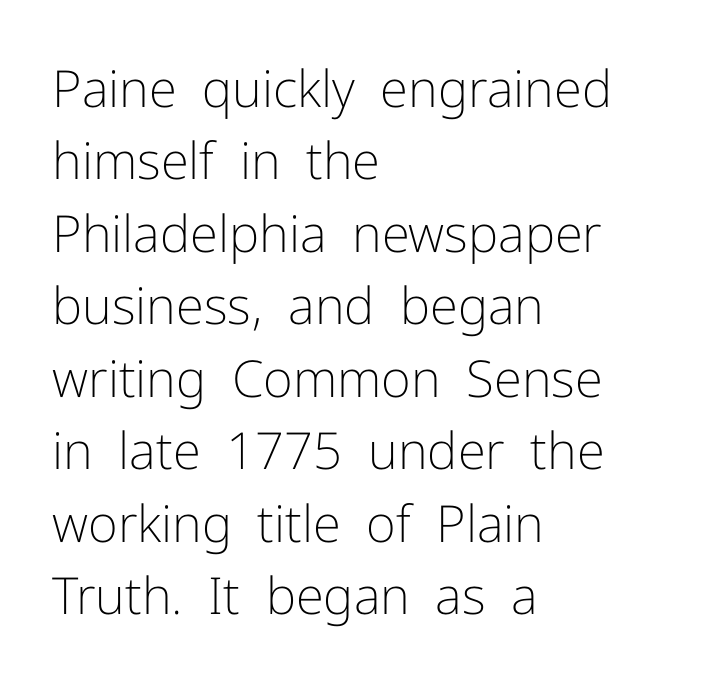
Does the leading feel generous? No, just average. The characters display no serif detailing; their extremities are plain. Do the letters lean? They stand straight. Type without underlining. Inter-character spacing is left at the font's built-in metrics.
